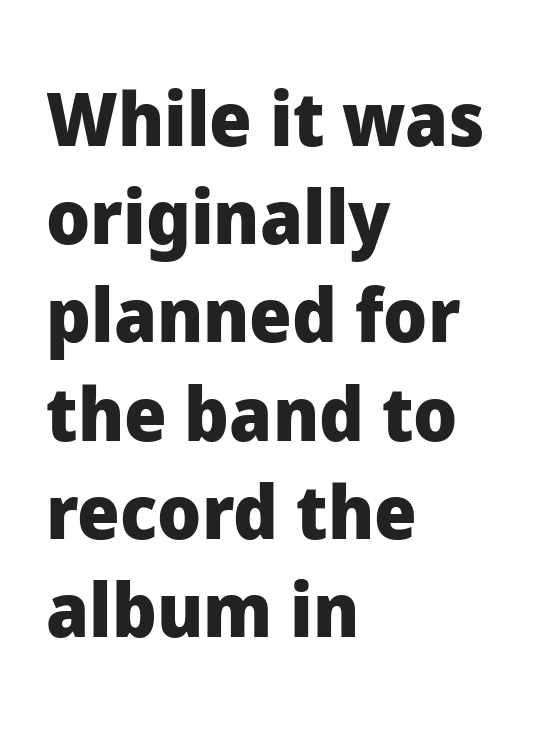
Is there much room between lines? A standard amount, neither cramped nor airy. Beneath every word, the page is bare. Does the lettering tilt? It doesn't — this is upright. The rendering uses a bold face; every stroke is thick and dark. Where is the straight margin? On the left.
